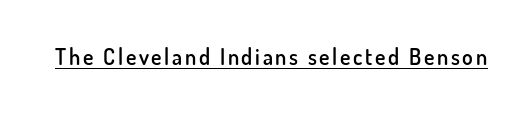
The image shows 22 px text type, upright; set underlined.
